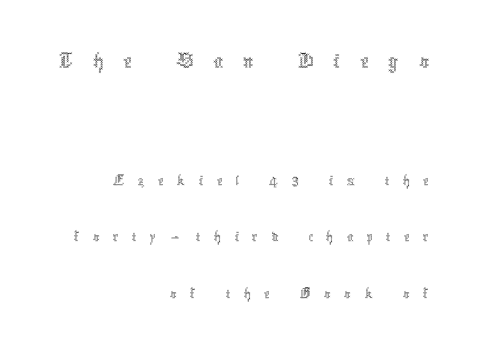
Size contrast runs from large at the top to small at the bottom. Unlike italic type, these characters show no tilt at all. Anything drawn beneath the words? Only blank space. Does the copy run flush right? Yes — the right margin is perfectly even. Weight: regular or lighter. Tracking here is generous; glyphs stand well apart from one another.
